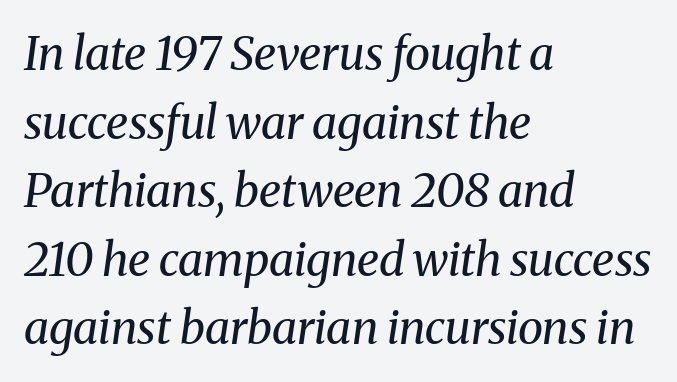
Default kerning and tracking; the words read as compact shapes. The passage shown is not underscored anywhere. Typeset ragged right — the left edge is the straight one. Serifs: yes, visible at the terminals of the letterforms. The designer left line spacing at the default. Each stroke keeps to a modest, everyday thickness or less.
